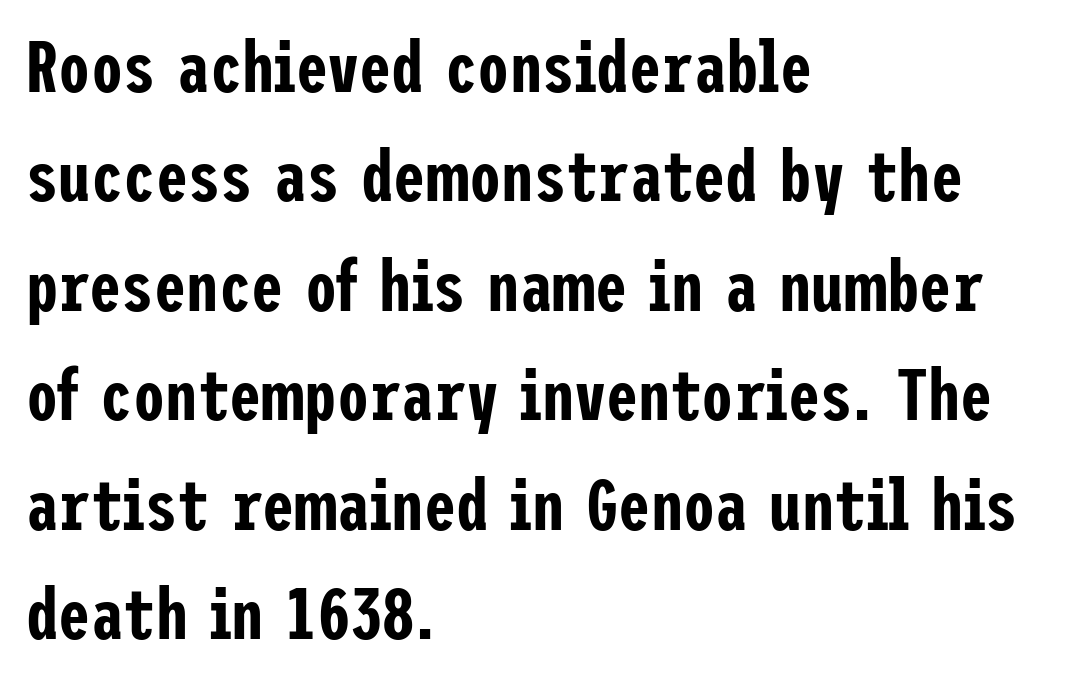
The image shows 72 px condensed sans-serif type, upright; set left-aligned, normal line spacing (1.52x), normal letter spacing, not underlined; low stroke contrast and a medium x-height.
